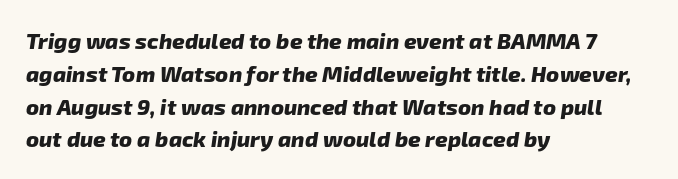
{"bold": "yes", "underline": "no", "align": "left", "line_spacing": "normal", "line_spacing_ratio": 1.49, "letter_spacing": "normal", "letter_spacing_em": 0.0, "glyph_px": 22}
